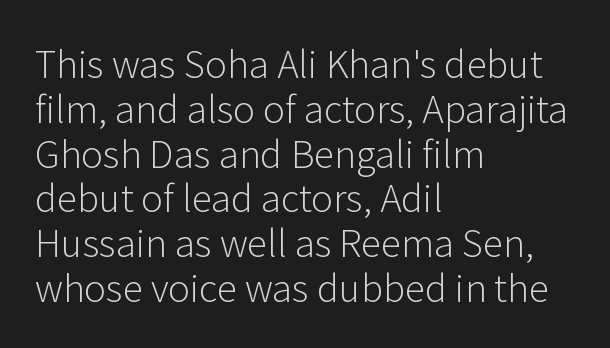
{"serif": "no", "italic": "no", "bold": "no", "weight": "light", "width": "normal", "stroke_contrast": "low", "x_height": "medium", "monospaced": "no", "underline": "no", "align": "left", "line_spacing_ratio": 1.21, "letter_spacing": "normal", "letter_spacing_em": 0.0, "glyph_px": 37}
